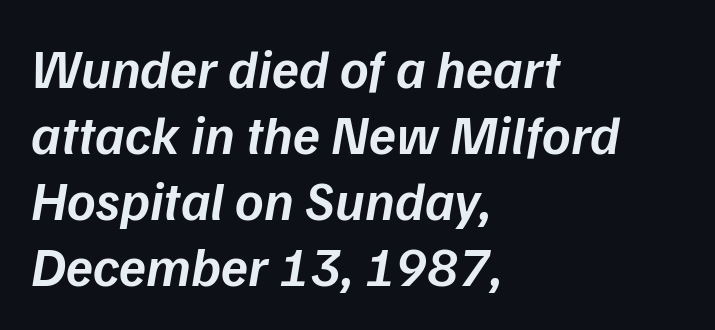
{"italic": "yes", "lean": "right", "slant_degrees": 9, "bold": "semi", "weight": "semibold", "width": "normal", "stroke_contrast": "low", "x_height": "medium", "monospaced": "no", "underline": "no", "align": "left", "line_spacing_ratio": 1.2, "letter_spacing": "normal", "letter_spacing_em": 0.0, "glyph_px": 55}
